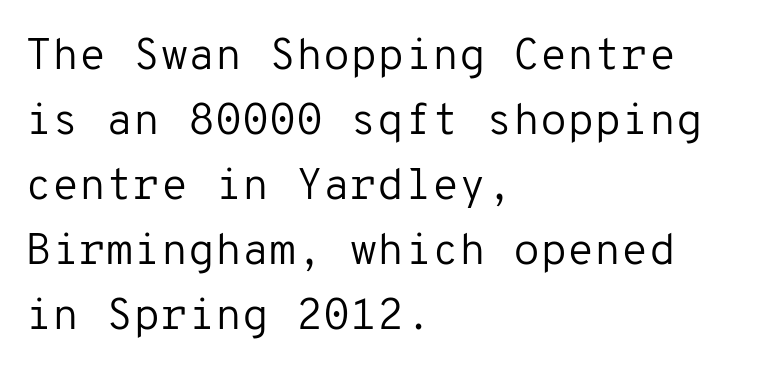
The image shows 44 px regular-weight sans-serif type, upright, monospaced; set left-aligned, normal line spacing (1.48x), normal letter spacing, not underlined; low stroke contrast and a medium x-height.
